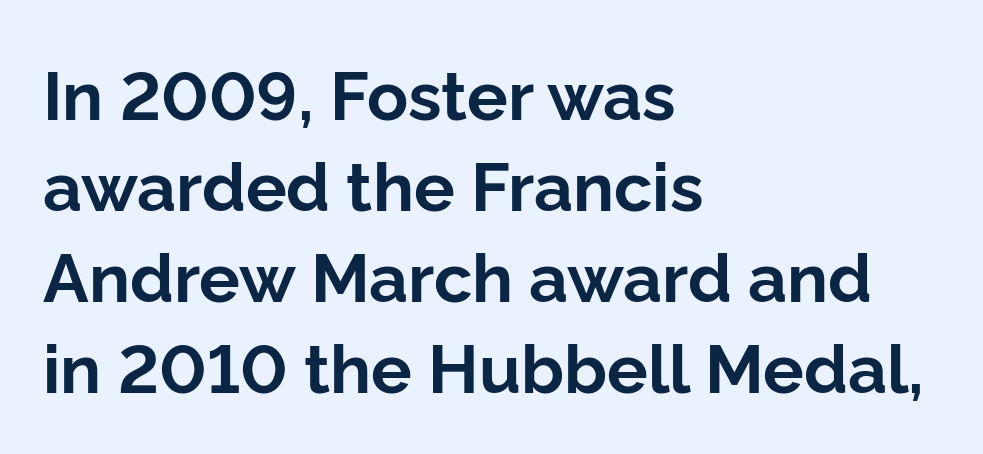
In terms of posture, this sample is upright. Words float on clear page, feet unadorned. Letterform terminals end flat and unadorned throughout the passage. What stands out about the letter spacing? Nothing — it is the standard amount. Evenly set lines give the paragraph a standard silhouette.
